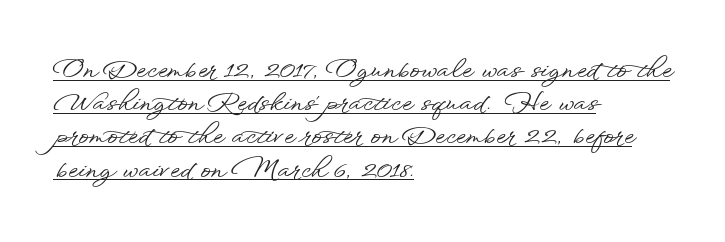
{"underline": "yes", "align": "left", "line_spacing": "normal", "line_spacing_ratio": 1.33, "letter_spacing": "normal", "letter_spacing_em": 0.0, "glyph_px": 25}
